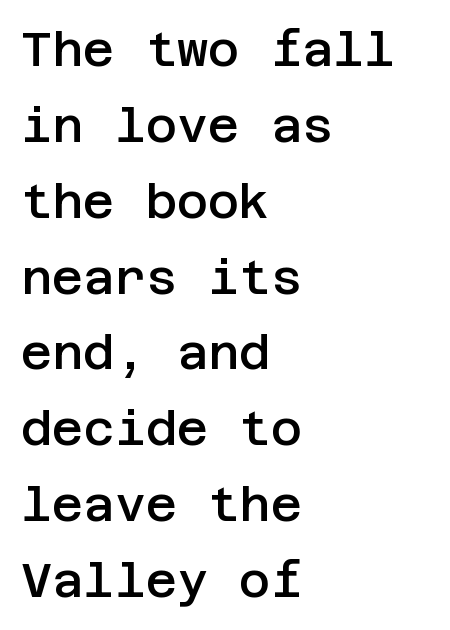
The vertical gap from one line to the next is medium. A typesetter would label this face a sans. A somewhat darkened texture: the type is semibold rather than bold. Where is the straight margin? On the left. Is there any slant? The stems are plumb.
